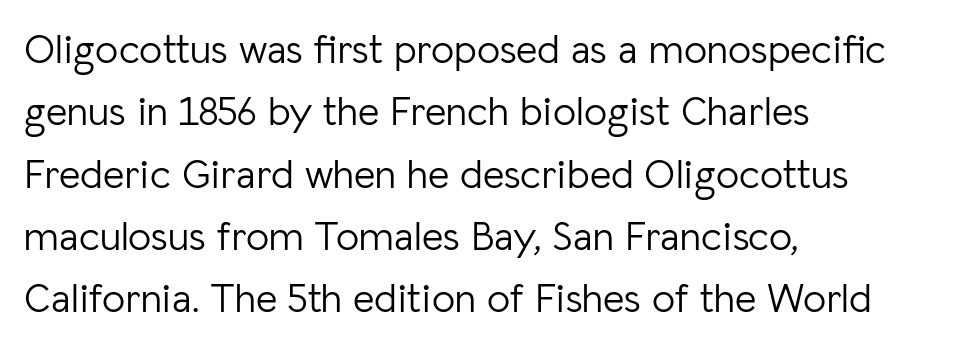
The image shows 41 px light sans-serif type, upright; set left-aligned, normal line spacing (1.52x), normal letter spacing, not underlined; low stroke contrast and a medium x-height.
